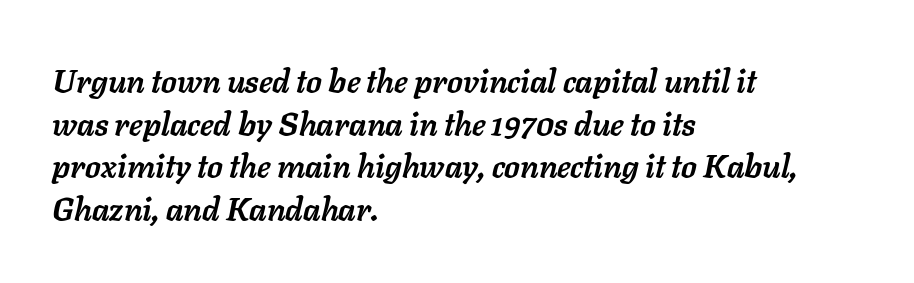
{"italic": "yes", "lean": "right", "slant_degrees": 11, "bold": "yes", "weight": "semibold", "width": "normal", "stroke_contrast": "low", "x_height": "medium", "monospaced": "no", "underline": "no", "align": "left", "line_spacing": "normal", "line_spacing_ratio": 1.33, "letter_spacing": "normal", "letter_spacing_em": 0.0, "glyph_px": 32}
